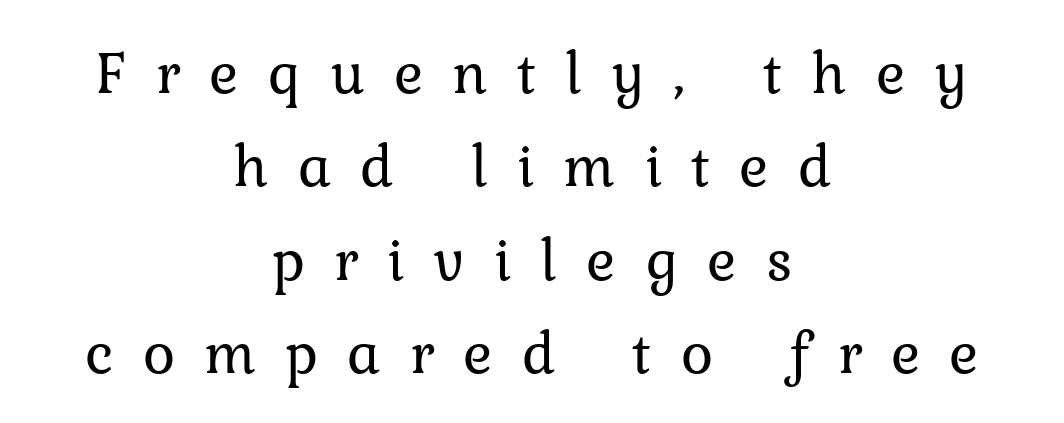
{"serif": "yes", "italic": "no", "bold": "no", "weight": "regular", "width": "normal", "stroke_contrast": "low", "x_height": "medium", "monospaced": "no", "underline": "no", "align": "center", "line_spacing": "normal", "line_spacing_ratio": 1.53, "letter_spacing": "wide", "letter_spacing_em": 0.48, "glyph_px": 61}
